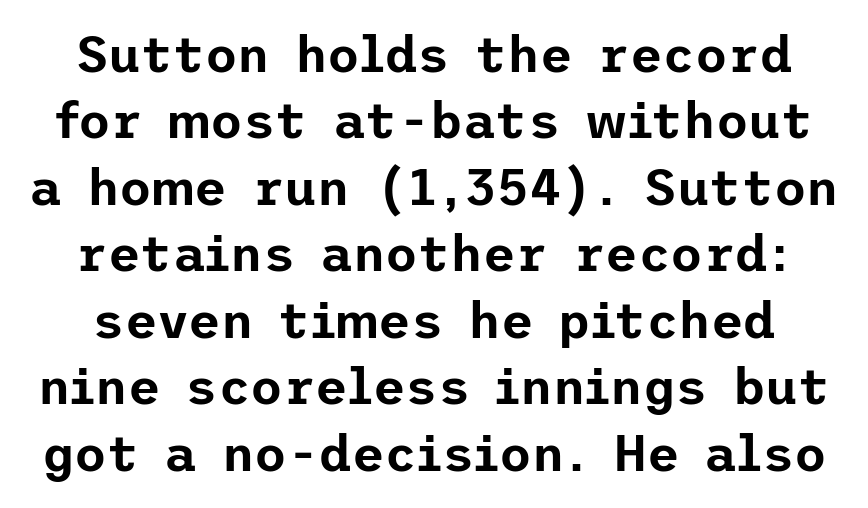
Q: Is the text italic (slanted)? A: No, it is upright.
Q: Is the typeface a serif or a sans-serif typeface? A: Sans-serif.
Q: Is the text underlined? A: No.
Q: Is the spacing between letters normal or unusually wide? A: Normal.
Q: Is the spacing between lines tight, normal or loose? A: Normal.
Q: Width (condensed, normal, or wide)? A: Normal.
Q: Stroke contrast? A: Low.
Q: x-height? A: Medium.
